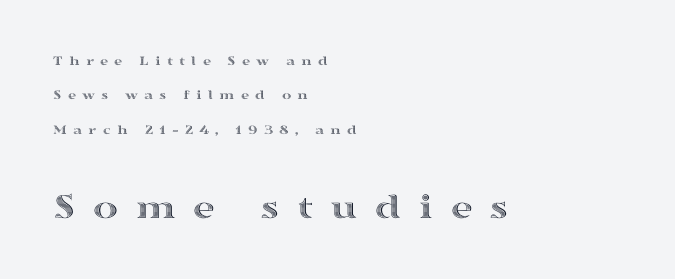
A typesetter would mark this as roman, not italic. The text block is weighted toward the left margin, trailing off unevenly rightward. Size hierarchy here favors the trailing block over the leading one. Each letter keeps its own natural width here, so spacing adapts to shape.
